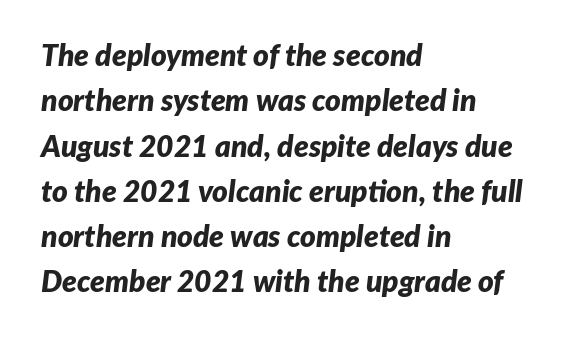
This rendering uses left alignment, leaving the right contour irregular. Looks like regular typesetting: each glyph gets only the width it needs. Only glyphs here, with clear space below each row. Does the leading feel generous? No, just average. The face used here is rendered with its standard letterfit.
